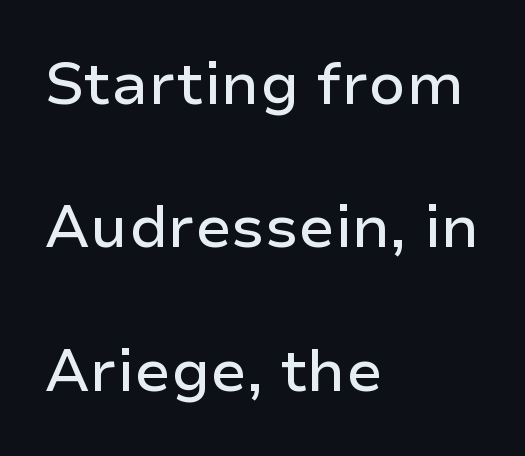
{"serif": "no", "italic": "no", "width": "normal", "stroke_contrast": "low", "x_height": "medium", "monospaced": "no", "underline": "no", "align": "left", "line_spacing": "loose", "line_spacing_ratio": 2.43, "letter_spacing": "normal", "letter_spacing_em": 0.0, "glyph_px": 59}
